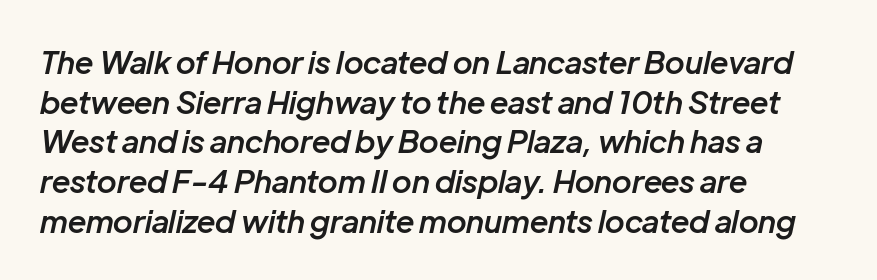
Q: Is the text bold? A: Semi-bold.
Q: Is the text italic (slanted)? A: Yes, it leans right by about 12 degrees.
Q: Is the text underlined? A: No.
Q: How is the paragraph aligned? A: Left-aligned.
Q: Is the spacing between letters normal or unusually wide? A: Normal.
Q: Is the spacing between lines tight, normal or loose? A: Normal.
Q: Width (condensed, normal, or wide)? A: Normal.
Q: Stroke contrast? A: Low.
Q: x-height? A: Medium.
Q: Monospaced? A: No.
